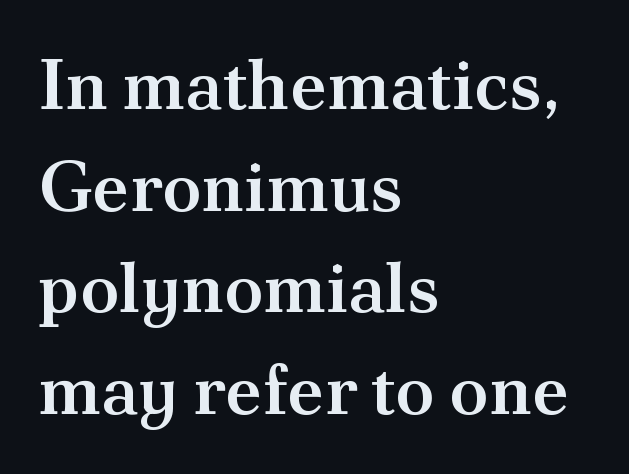
Q: Is the text bold? A: Semi-bold.
Q: Is the text italic (slanted)? A: No, it is upright.
Q: Is the typeface a serif or a sans-serif typeface? A: Serif.
Q: Is the text underlined? A: No.
Q: How is the paragraph aligned? A: Left-aligned.
Q: Is the spacing between letters normal or unusually wide? A: Normal.
Q: Is the spacing between lines tight, normal or loose? A: Normal.
Q: Width (condensed, normal, or wide)? A: Normal.
Q: Stroke contrast? A: Medium.
Q: x-height? A: Small.
Q: Monospaced? A: No.
